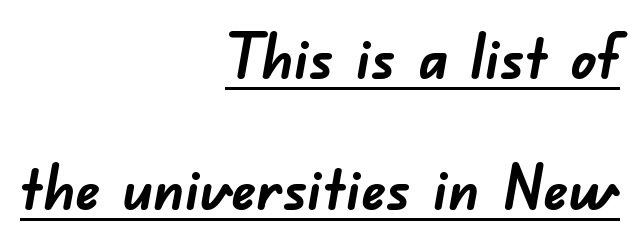
Leading: increased. The lines in this sample share a right terminus and differ only in where they begin. Note the varied advance widths — an 'i' is clearly narrower than an 'm'. The type is set solid horizontally, with unmodified tracking.
